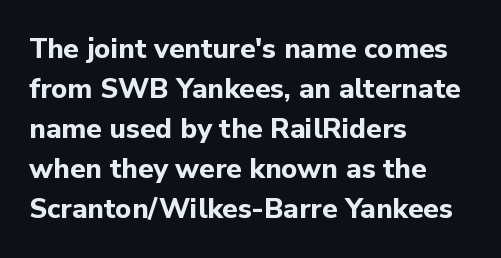
Q: Is the text bold? A: Yes.
Q: Is the text italic (slanted)? A: No, it is upright.
Q: Is the typeface a serif or a sans-serif typeface? A: Sans-serif.
Q: Is the text underlined? A: No.
Q: How is the paragraph aligned? A: Left-aligned.
Q: Is the spacing between letters normal or unusually wide? A: Normal.
Q: Is the spacing between lines tight, normal or loose? A: Normal.
Q: Width (condensed, normal, or wide)? A: Normal.
Q: Stroke contrast? A: Low.
Q: x-height? A: Medium.
Q: Monospaced? A: No.
